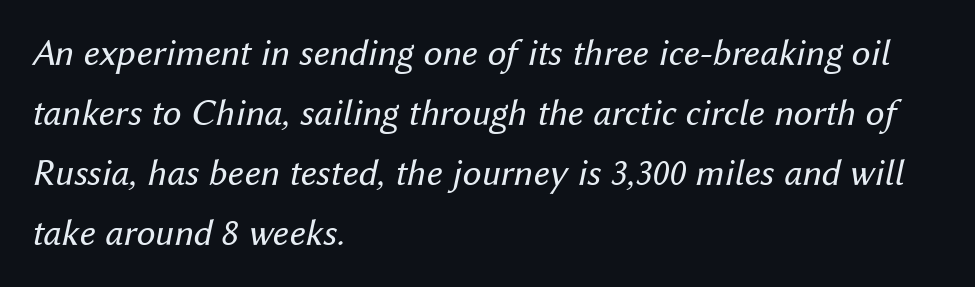
Just letters on the line, the space beneath them empty. Stem width sits at or under what a default text font uses. In terms of posture, this sample is oblique. Line starts are locked; line ends wander.
